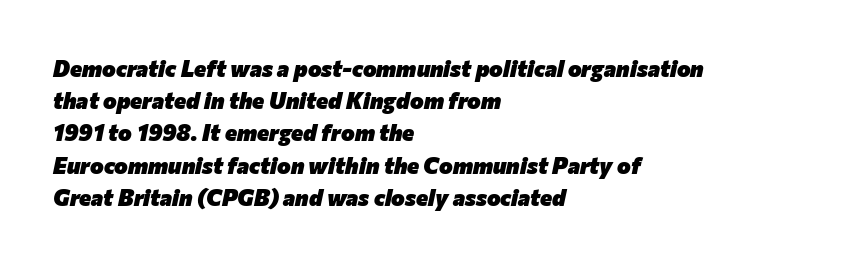
{"italic": "yes", "lean": "right", "slant_degrees": 12, "bold": "yes", "underline": "no", "align": "left", "line_spacing": "normal", "line_spacing_ratio": 1.4, "letter_spacing": "normal", "letter_spacing_em": 0.0, "glyph_px": 23}
